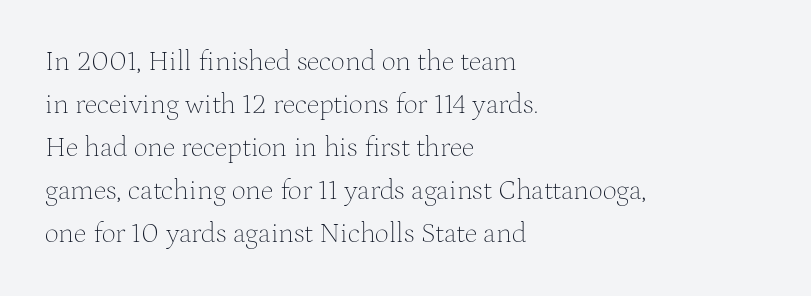
{"serif": "yes", "italic": "no", "bold": "no", "weight": "thin", "width": "normal", "stroke_contrast": "medium", "x_height": "medium", "monospaced": "no", "underline": "no", "align": "left", "line_spacing": "normal", "line_spacing_ratio": 1.54, "letter_spacing": "normal", "letter_spacing_em": 0.0, "glyph_px": 28}
